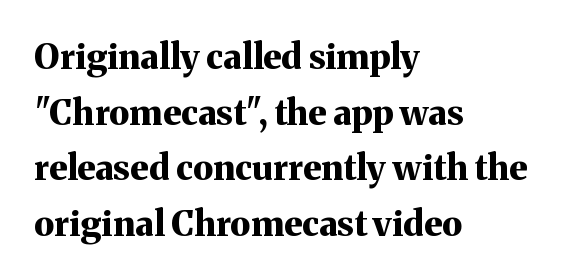
Q: Is the text bold? A: Yes.
Q: Is the text italic (slanted)? A: No, it is upright.
Q: Is the typeface a serif or a sans-serif typeface? A: Serif.
Q: Is the text underlined? A: No.
Q: How is the paragraph aligned? A: Left-aligned.
Q: Is the spacing between letters normal or unusually wide? A: Normal.
Q: Is the spacing between lines tight, normal or loose? A: Normal.
Q: Width (condensed, normal, or wide)? A: Normal.
Q: Stroke contrast? A: Medium.
Q: x-height? A: Medium.
Q: Monospaced? A: No.
